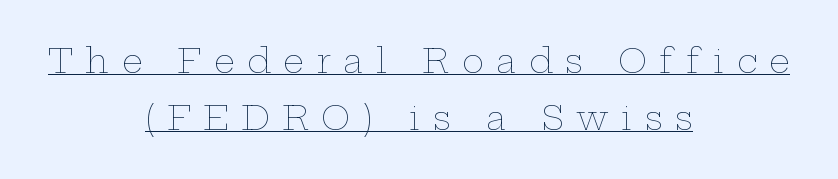
The image shows 33 px thin, wide type, upright; set centered, line spacing 1.72x, unusually wide letter spacing (+0.38 em), underlined; low stroke contrast and a medium x-height.
